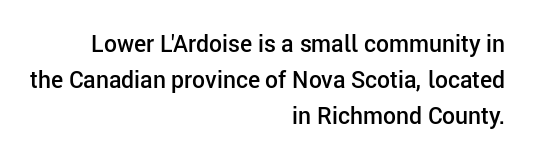
Q: Is the text bold? A: Semi-bold.
Q: Is the text italic (slanted)? A: No, it is upright.
Q: Is the text underlined? A: No.
Q: How is the paragraph aligned? A: Right-aligned.
Q: Is the spacing between letters normal or unusually wide? A: Normal.
Q: Is the spacing between lines tight, normal or loose? A: Normal.
